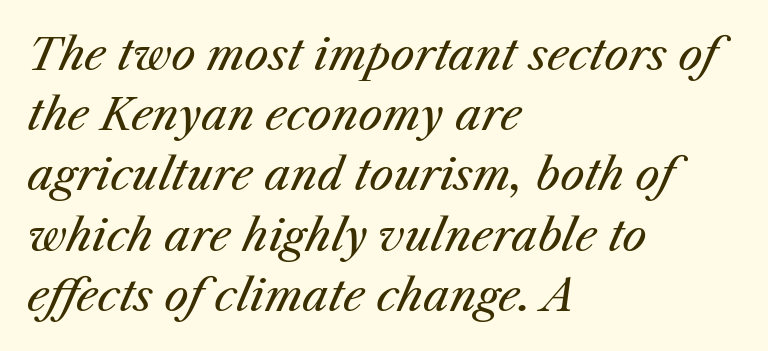
The image shows 43 px regular-weight type, italic (leaning right); set left-aligned, normal line spacing (1.4x), normal letter spacing, not underlined; medium stroke contrast and a medium x-height.
